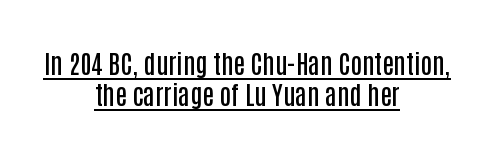
Glance below the letters and you will spot a drawn line. Typesetter's note: demi weight, one step under bold. A typesetter would call this zero additional tracking. Layout note: lines centered. This is the regular roman posture of the typeface.
